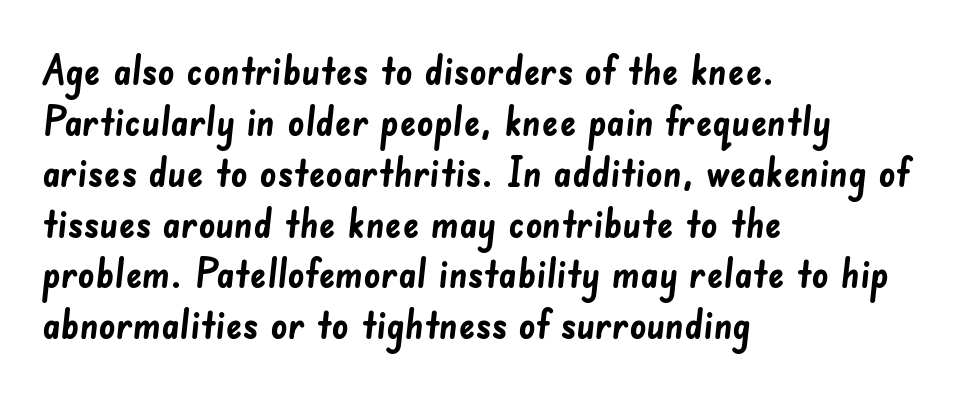
{"serif": "no", "bold": "yes", "weight": "semibold", "width": "normal", "stroke_contrast": "low", "x_height": "small", "monospaced": "no", "underline": "no", "align": "left", "line_spacing_ratio": 1.24, "letter_spacing": "normal", "letter_spacing_em": 0.0, "glyph_px": 41}
